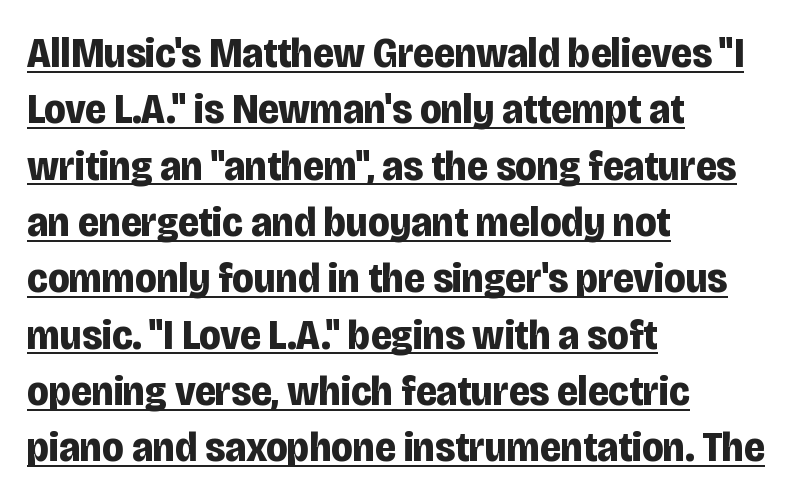
Q: Is the text bold? A: Yes.
Q: Is the text italic (slanted)? A: No, it is upright.
Q: Is the typeface a serif or a sans-serif typeface? A: Sans-serif.
Q: Is the text underlined? A: Yes.
Q: How is the paragraph aligned? A: Left-aligned.
Q: Is the spacing between letters normal or unusually wide? A: Normal.
Q: Is the spacing between lines tight, normal or loose? A: Normal.
Q: Width (condensed, normal, or wide)? A: Condensed.
Q: Stroke contrast? A: Low.
Q: x-height? A: Large.
Q: Monospaced? A: No.
